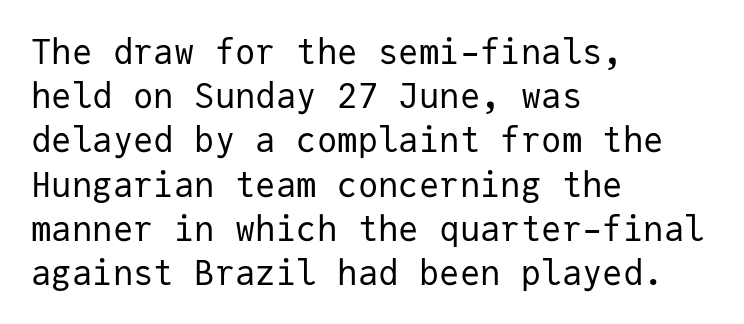
Nope, no serifs anywhere on these letters. A normal amount of white space separates one row of letters from the next. Nothing heavy about these letters — not bold at all. Typeset ragged right — the left edge is the straight one. Do the characters align in a grid? Yes, the font is monospaced. Underlining? Definitely not there.
